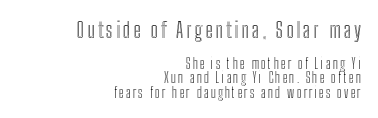
{"italic": "no", "underline": "no", "align": "right", "line_spacing": "tight", "line_spacing_ratio": 1.02, "larger_block": "first", "size_ratio": 1.5, "glyph_px": 21}
